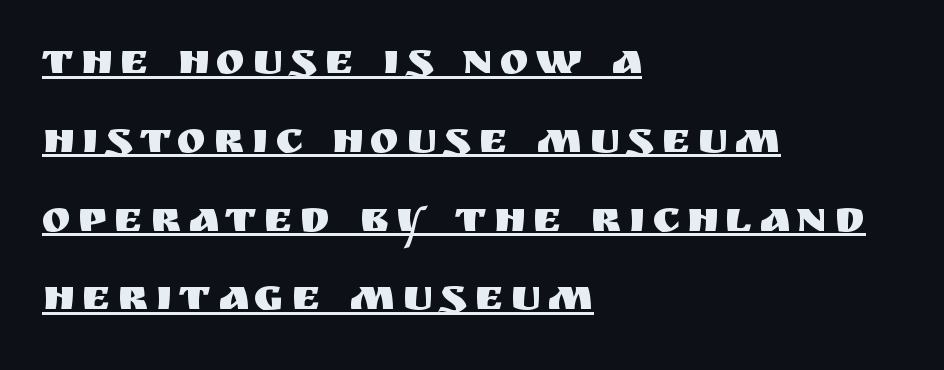
Q: Is the text italic (slanted)? A: No, it is upright.
Q: Is the typeface a serif or a sans-serif typeface? A: Sans-serif.
Q: Is the text underlined? A: Yes.
Q: How is the paragraph aligned? A: Left-aligned.
Q: Width (condensed, normal, or wide)? A: Normal.
Q: Stroke contrast? A: Medium.
Q: x-height? A: Large.
Q: Monospaced? A: No.
